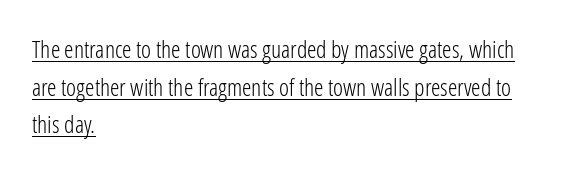
The image shows 24 px text type, upright; set left-aligned, normal line spacing (1.57x), normal letter spacing, underlined.
